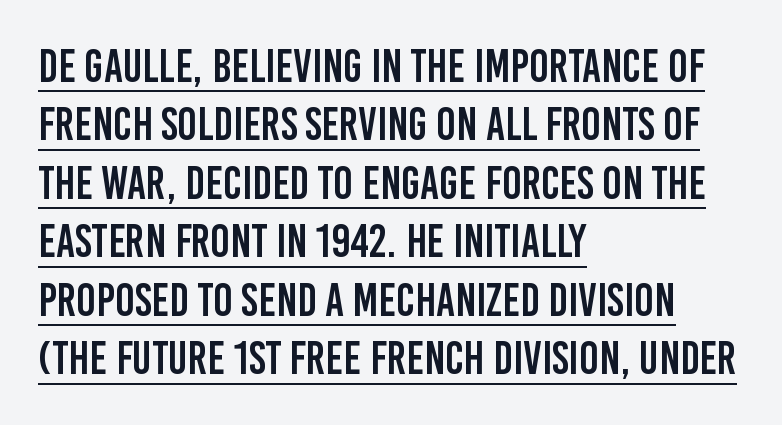
Q: Is the text italic (slanted)? A: No, it is upright.
Q: Is the typeface a serif or a sans-serif typeface? A: Sans-serif.
Q: Is the text underlined? A: Yes.
Q: How is the paragraph aligned? A: Left-aligned.
Q: Is the spacing between letters normal or unusually wide? A: Normal.
Q: Is the spacing between lines tight, normal or loose? A: Normal.
Q: Width (condensed, normal, or wide)? A: Condensed.
Q: Stroke contrast? A: Low.
Q: x-height? A: Large.
Q: Monospaced? A: No.
